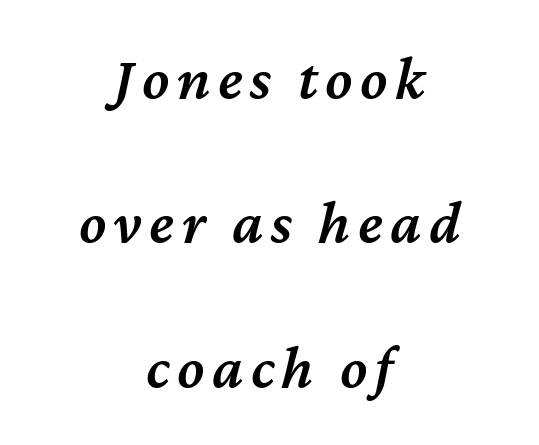
{"italic": "yes", "lean": "right", "slant_degrees": 12, "bold": "semi", "weight": "semibold", "width": "normal", "stroke_contrast": "medium", "x_height": "medium", "monospaced": "no", "underline": "no", "align": "center", "line_spacing": "loose", "line_spacing_ratio": 2.33, "glyph_px": 62}
